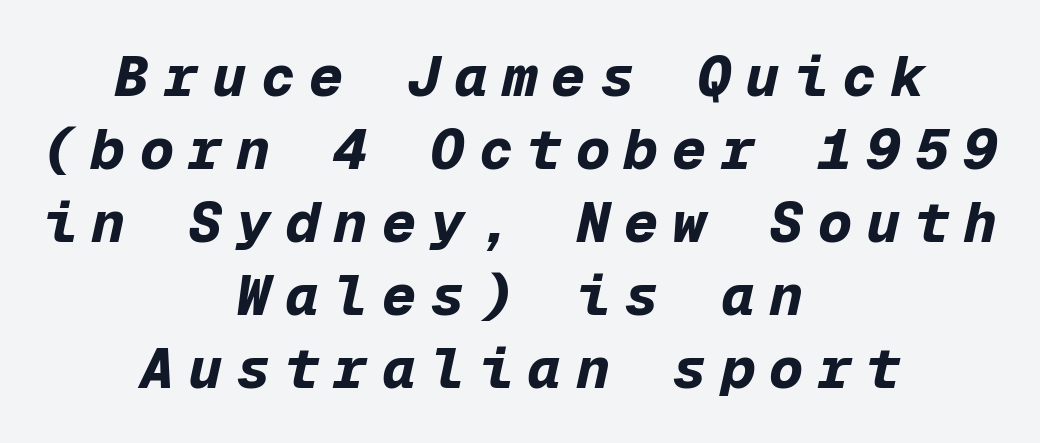
{"italic": "yes", "lean": "right", "slant_degrees": 12, "bold": "yes", "weight": "bold", "width": "normal", "stroke_contrast": "low", "x_height": "medium", "monospaced": "yes", "underline": "no", "align": "center", "line_spacing": "normal", "line_spacing_ratio": 1.28, "letter_spacing": "wide", "letter_spacing_em": 0.25, "glyph_px": 57}
